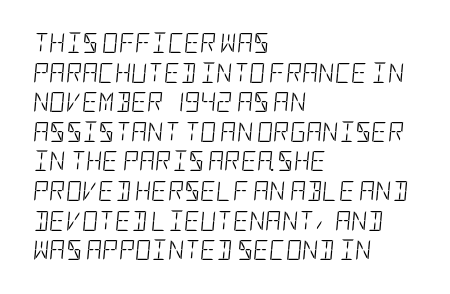
The image shows 20 px text type, italic (leaning right); set left-aligned, normal line spacing (1.48x), normal letter spacing, not underlined.
